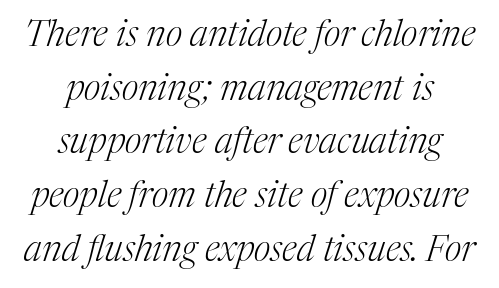
Q: Is the text bold? A: No.
Q: Is the text italic (slanted)? A: Yes, it leans right by about 17 degrees.
Q: Is the typeface a serif or a sans-serif typeface? A: Serif.
Q: Is the text underlined? A: No.
Q: How is the paragraph aligned? A: Centered.
Q: Is the spacing between letters normal or unusually wide? A: Normal.
Q: Is the spacing between lines tight, normal or loose? A: Normal.
Q: Width (condensed, normal, or wide)? A: Normal.
Q: Stroke contrast? A: Medium.
Q: x-height? A: Medium.
Q: Monospaced? A: No.
